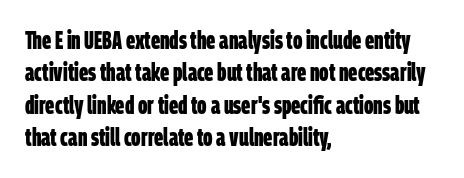
Q: Is the text bold? A: Yes.
Q: Is the text underlined? A: No.
Q: How is the paragraph aligned? A: Left-aligned.
Q: Is the spacing between letters normal or unusually wide? A: Normal.
Q: Is the spacing between lines tight, normal or loose? A: Normal.
